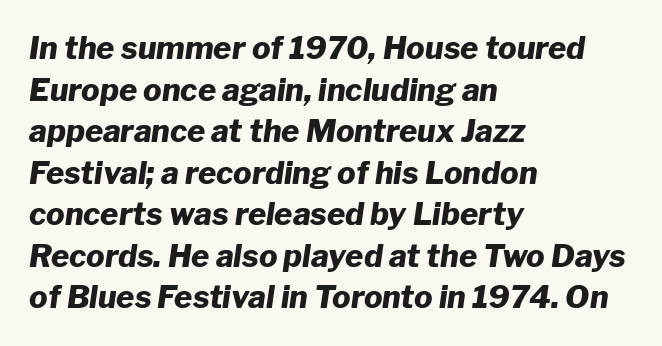
The compositor pushed each line to the left boundary. Regarding leading, the lines here are spaced in the standard way. The font is running at its bold setting. There's an unmistakable incline to the writing here. The face used here is rendered with its standard letterfit.
